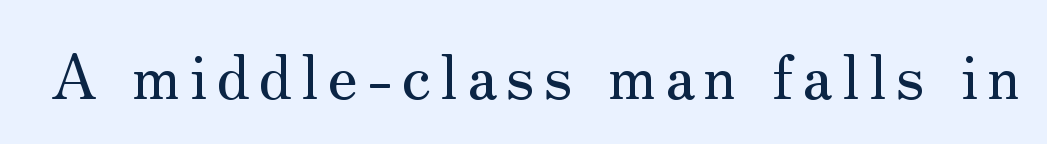
{"serif": "yes", "italic": "no", "width": "normal", "stroke_contrast": "medium", "x_height": "small", "monospaced": "no", "underline": "no", "glyph_px": 62}
